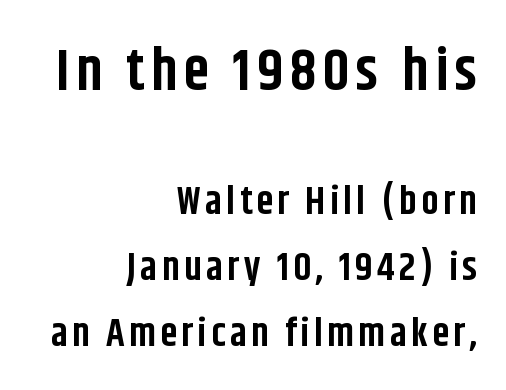
Q: Is the text bold? A: Yes.
Q: Is the text italic (slanted)? A: No, it is upright.
Q: Is the typeface a serif or a sans-serif typeface? A: Sans-serif.
Q: Is the text underlined? A: No.
Q: How is the paragraph aligned? A: Right-aligned.
Q: Is the spacing between lines tight, normal or loose? A: Normal.
Q: Which block of text is set in a larger size, the first (top) or the second (bottom)? A: The first (top) one.
Q: Width (condensed, normal, or wide)? A: Condensed.
Q: Stroke contrast? A: Low.
Q: x-height? A: Large.
Q: Monospaced? A: No.
